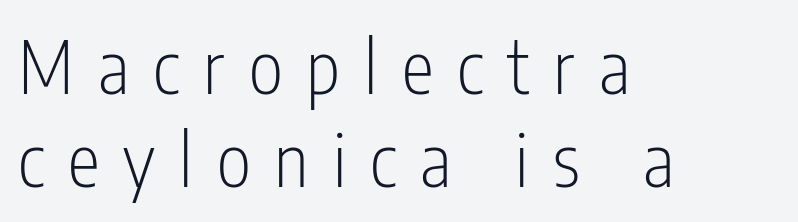
Q: Is the text bold? A: No.
Q: Is the text italic (slanted)? A: No, it is upright.
Q: Is the typeface a serif or a sans-serif typeface? A: Sans-serif.
Q: Is the text underlined? A: No.
Q: How is the paragraph aligned? A: Left-aligned.
Q: Is the spacing between letters normal or unusually wide? A: Unusually wide.
Q: Is the spacing between lines tight, normal or loose? A: Normal.
Q: Width (condensed, normal, or wide)? A: Condensed.
Q: Stroke contrast? A: Low.
Q: x-height? A: Medium.
Q: Monospaced? A: No.
